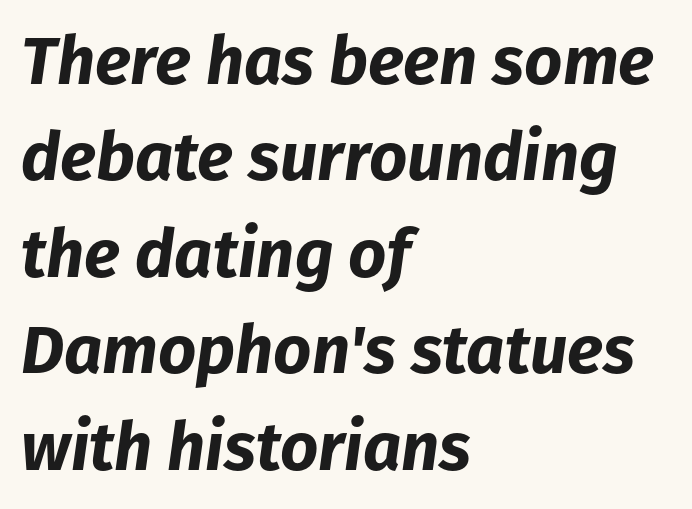
Underline: absent. These lines are rendered in a variable-pitch font. If you drew a line through each stem, it would be angled. Is the type bold? Yes — the strokes are clearly thick and heavy.
